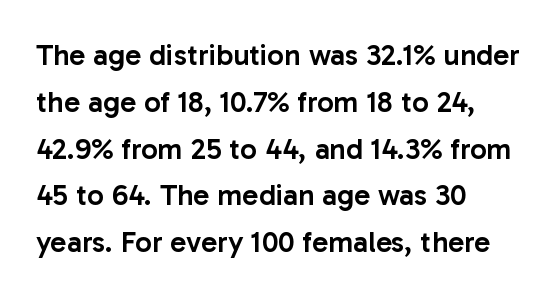
Layout note: lines flush left. Notice how the stems are strictly vertical — no italics here. The string is rendered with underlining switched off. The face used here is a sans, in the tradition of grotesques and geometrics.
